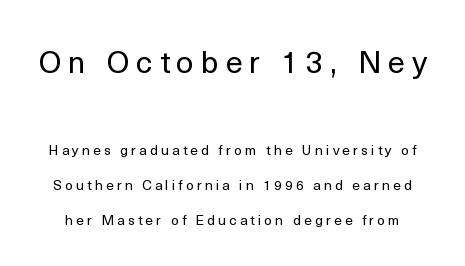
Q: Is the text bold? A: No.
Q: Is the text italic (slanted)? A: No, it is upright.
Q: Is the typeface a serif or a sans-serif typeface? A: Sans-serif.
Q: Is the text underlined? A: No.
Q: Is the spacing between letters normal or unusually wide? A: Unusually wide.
Q: Is the spacing between lines tight, normal or loose? A: Loose.
Q: Which block of text is set in a larger size, the first (top) or the second (bottom)? A: The first (top) one.
Q: Width (condensed, normal, or wide)? A: Normal.
Q: x-height? A: Medium.
Q: Monospaced? A: No.
